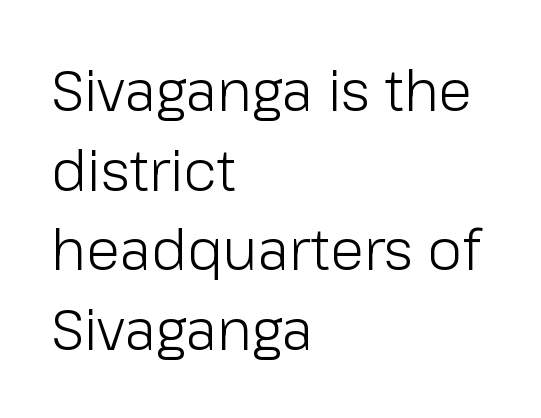
The image shows 56 px light sans-serif type, upright; set left-aligned, normal line spacing (1.42x), normal letter spacing, not underlined; low stroke contrast and a medium x-height.
